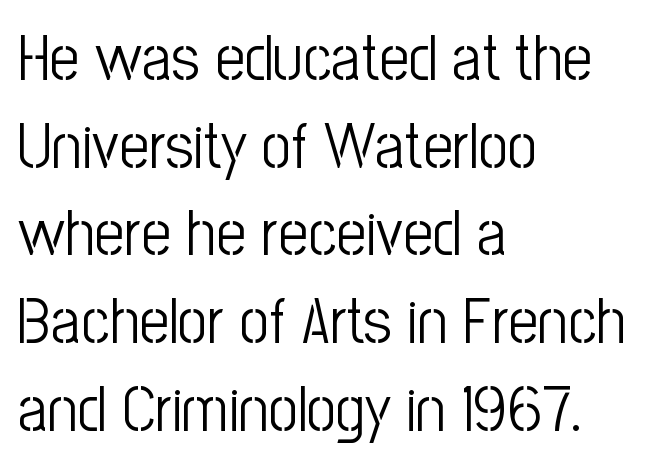
Q: Is the text bold? A: No.
Q: Is the text italic (slanted)? A: No, it is upright.
Q: Is the typeface a serif or a sans-serif typeface? A: Sans-serif.
Q: Is the text underlined? A: No.
Q: How is the paragraph aligned? A: Left-aligned.
Q: Is the spacing between letters normal or unusually wide? A: Normal.
Q: Is the spacing between lines tight, normal or loose? A: Normal.
Q: Width (condensed, normal, or wide)? A: Condensed.
Q: Stroke contrast? A: Low.
Q: x-height? A: Medium.
Q: Monospaced? A: No.
